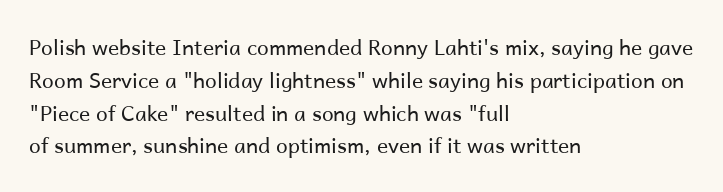
Upright lettering throughout. The rows are spaced the way most documents space them. These lines stack with their left ends in a neat column. The space beneath each line is pristine and unruled. This sample uses plain, unmodified letter spacing. Stem width sits at or under what a default text font uses.
